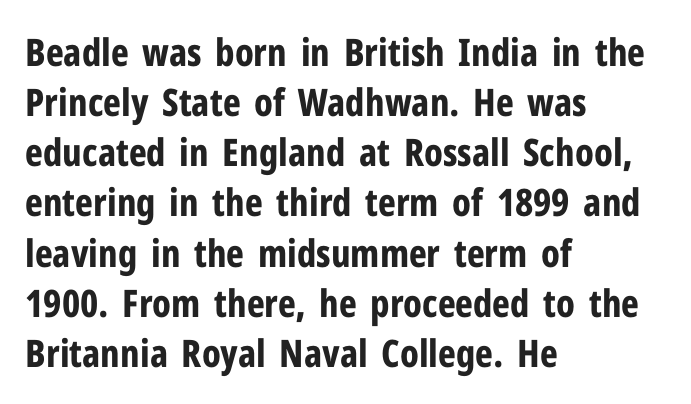
Reading down the column, the eye jumps a familiar distance to each next line. Here the glyphs are tracked normally, forming tight word shapes. As a designer I'd log this as weight 700, bold. Which margin do the lines hug? The left one — the right edge is uneven. If you drew a line through each stem, it would be perfectly vertical. The area under the type is left untouched.
